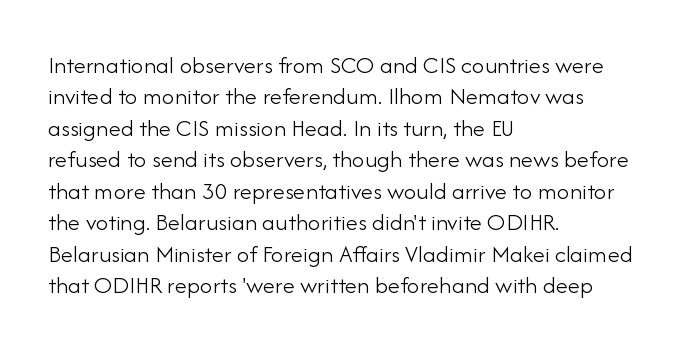
No letter is thick-stroked: the sample isn't bold. This is roman type, the default non-slanted kind. One glance says typical: line gaps are just what's usual. Plain, unruled lines of type. This sample is left-justified, so line endings fall wherever the words run out.
